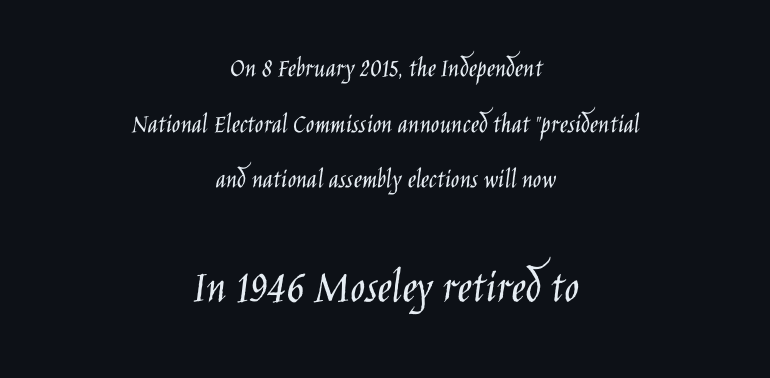
{"serif": "no", "bold": "no", "weight": "light", "width": "condensed", "stroke_contrast": "low", "x_height": "large", "monospaced": "no", "underline": "no", "align": "center", "line_spacing": "loose", "line_spacing_ratio": 1.99, "letter_spacing": "normal", "letter_spacing_em": 0.0, "larger_block": "second", "size_ratio": 1.75, "glyph_px": 49}
